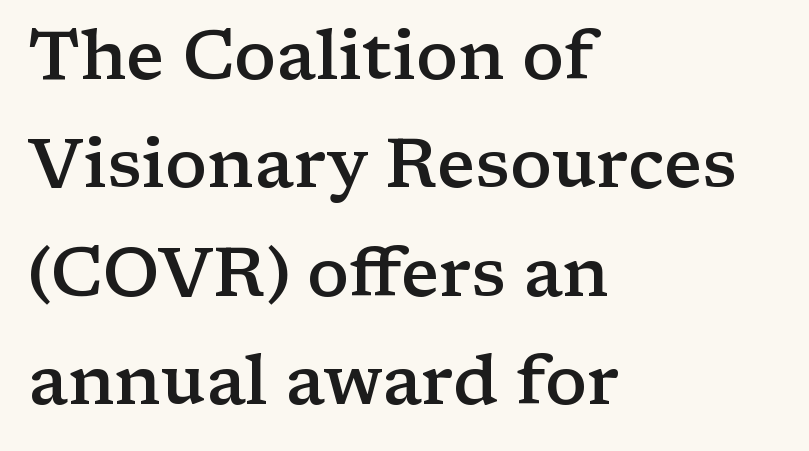
The image shows 69 px semibold, wide serif type, upright; set left-aligned, normal line spacing (1.57x), normal letter spacing, not underlined; low stroke contrast and a medium x-height.
